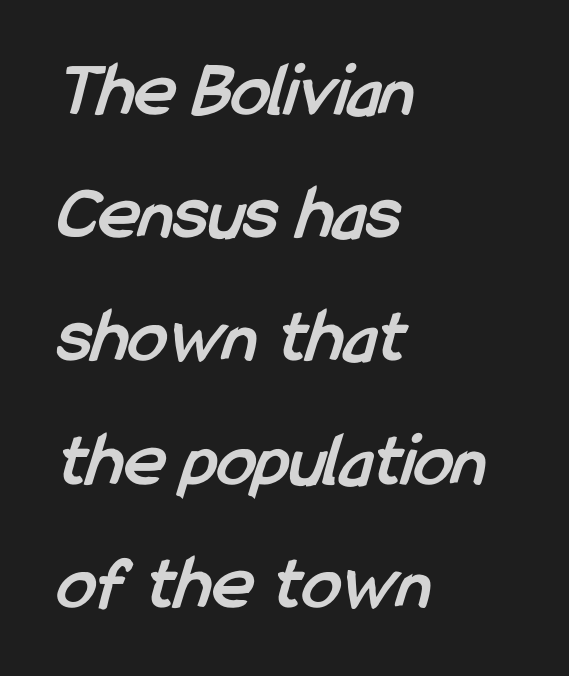
{"serif": "no", "bold": "yes", "weight": "semibold", "width": "condensed", "stroke_contrast": "low", "x_height": "medium", "monospaced": "no", "underline": "no", "align": "left", "line_spacing": "normal", "line_spacing_ratio": 1.58, "letter_spacing": "normal", "letter_spacing_em": 0.0, "glyph_px": 78}
